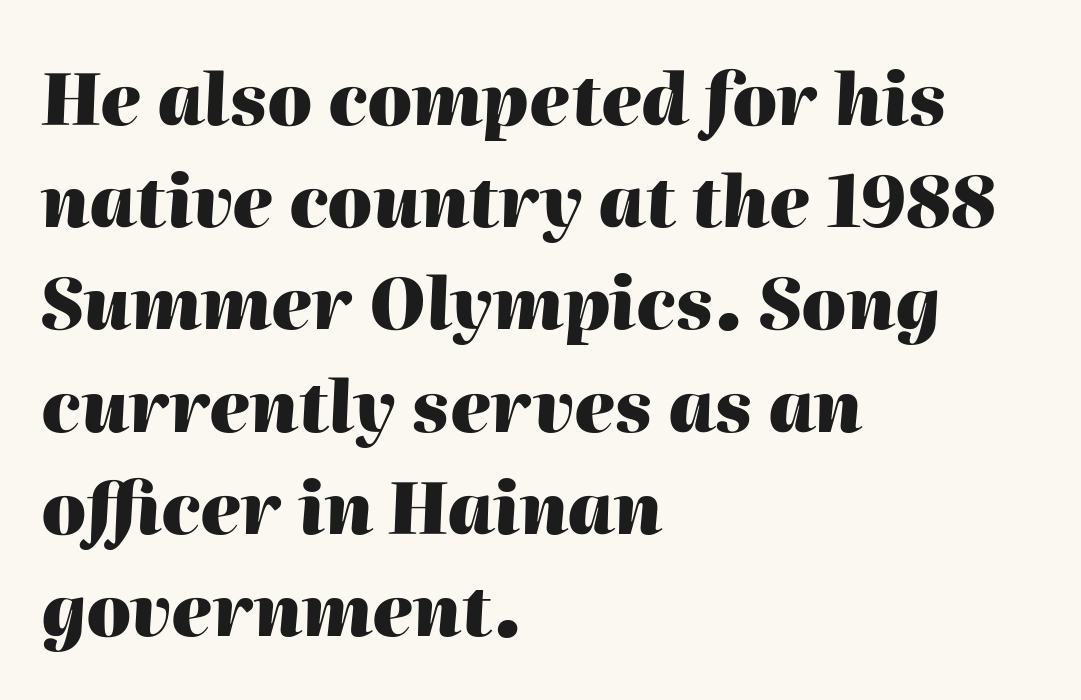
Q: Is the text bold? A: Yes.
Q: Is the text italic (slanted)? A: Yes, it leans right by about 2 degrees.
Q: Is the text underlined? A: No.
Q: How is the paragraph aligned? A: Left-aligned.
Q: Is the spacing between letters normal or unusually wide? A: Normal.
Q: Is the spacing between lines tight, normal or loose? A: Normal.
Q: Width (condensed, normal, or wide)? A: Normal.
Q: Stroke contrast? A: High.
Q: x-height? A: Medium.
Q: Monospaced? A: No.
